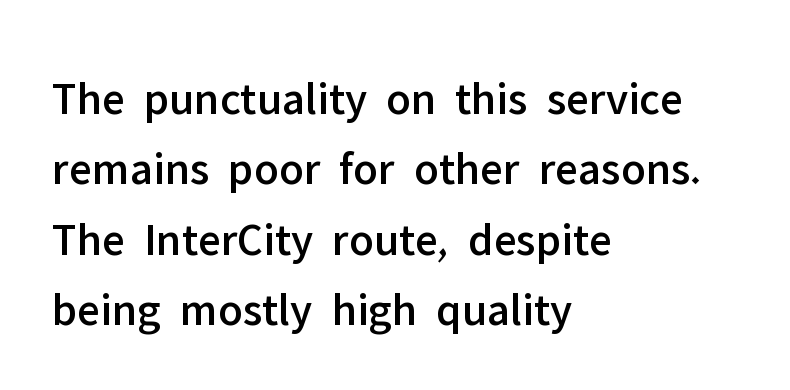
{"serif": "no", "italic": "no", "width": "normal", "stroke_contrast": "low", "x_height": "medium", "monospaced": "no", "underline": "no", "align": "left", "line_spacing": "normal", "line_spacing_ratio": 1.5, "letter_spacing": "normal", "letter_spacing_em": 0.0, "glyph_px": 47}
